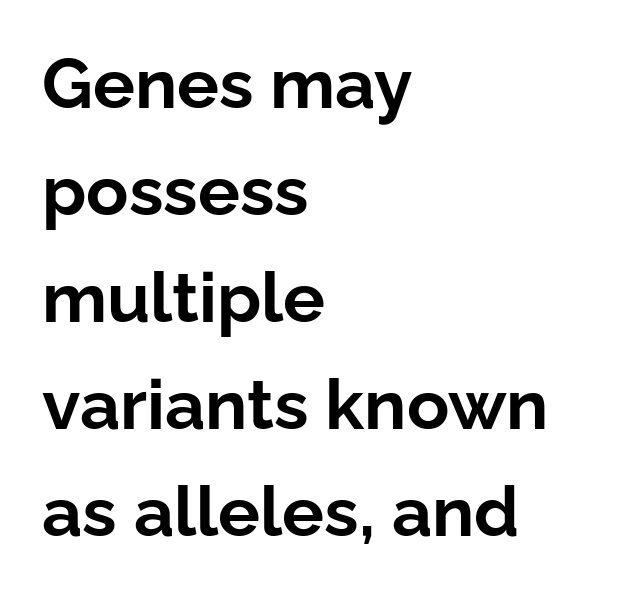
The image shows 70 px bold sans-serif type, upright; set left-aligned, normal line spacing (1.53x), normal letter spacing, not underlined; low stroke contrast and a medium x-height.
